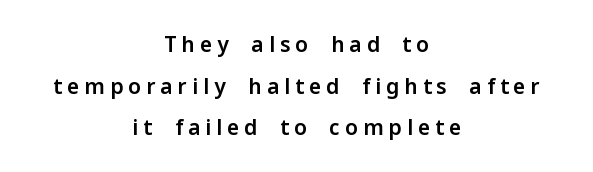
The strip under each line holds only bare page. Students, observe: this is what heavily led, spacious text looks like. If you folded the block vertically in half, each line would mirror itself in length. Tracking here is generous; glyphs stand well apart from one another. The font's upright variant was chosen for this text.
